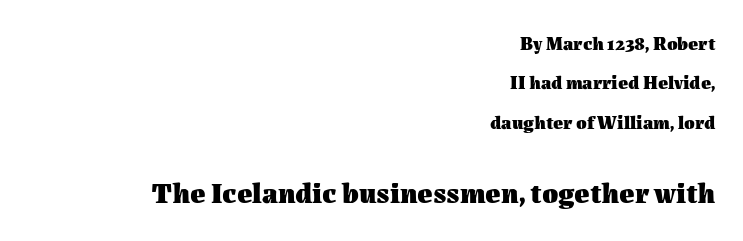
{"italic": "no", "bold": "yes", "weight": "heavy", "width": "normal", "stroke_contrast": "medium", "x_height": "medium", "monospaced": "no", "underline": "no", "align": "right", "line_spacing": "loose", "line_spacing_ratio": 2.07, "letter_spacing": "normal", "letter_spacing_em": 0.0, "larger_block": "second", "size_ratio": 1.53, "glyph_px": 29}
